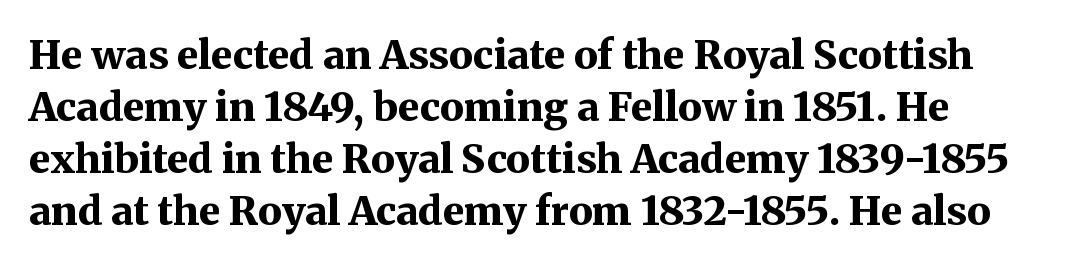
Q: Is the text bold? A: Yes.
Q: Is the text italic (slanted)? A: No, it is upright.
Q: Is the typeface a serif or a sans-serif typeface? A: Serif.
Q: Is the text underlined? A: No.
Q: How is the paragraph aligned? A: Left-aligned.
Q: Is the spacing between letters normal or unusually wide? A: Normal.
Q: Is the spacing between lines tight, normal or loose? A: Normal.
Q: Width (condensed, normal, or wide)? A: Normal.
Q: Stroke contrast? A: Medium.
Q: x-height? A: Medium.
Q: Monospaced? A: No.
